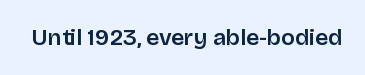
Q: Is the text bold? A: Semi-bold.
Q: Is the text italic (slanted)? A: No, it is upright.
Q: Is the text underlined? A: No.
Q: Is the spacing between letters normal or unusually wide? A: Normal.
